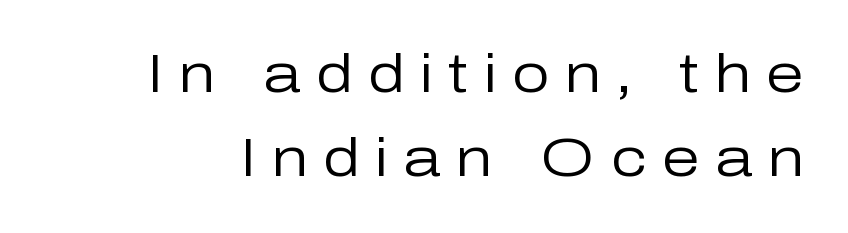
{"serif": "no", "italic": "no", "bold": "no", "weight": "regular", "width": "normal", "stroke_contrast": "low", "x_height": "medium", "monospaced": "no", "underline": "no", "line_spacing": "normal", "line_spacing_ratio": 1.56, "letter_spacing": "wide", "letter_spacing_em": 0.28, "glyph_px": 54}
